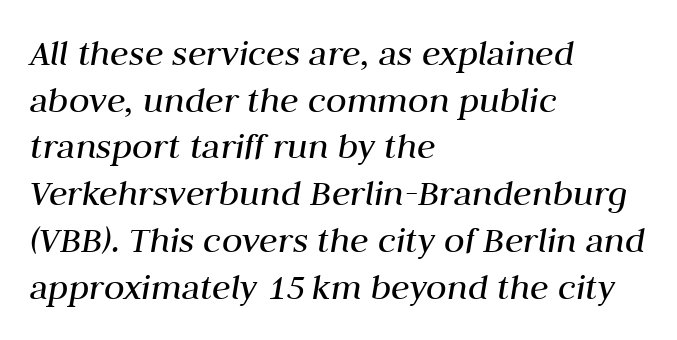
Weight: regular or lighter. This sample uses an oblique cut, with every glyph tilted off the vertical. Tracking here is standard; glyphs follow each other at the usual distance. The passage shown is not underscored anywhere. Spacing verdict: proportional, widths tailored to each character.
